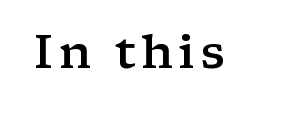
Q: Is the text bold? A: Semi-bold.
Q: Is the text italic (slanted)? A: No, it is upright.
Q: Is the typeface a serif or a sans-serif typeface? A: Serif.
Q: Is the text underlined? A: No.
Q: Width (condensed, normal, or wide)? A: Wide.
Q: Stroke contrast? A: Low.
Q: x-height? A: Medium.
Q: Monospaced? A: No.
